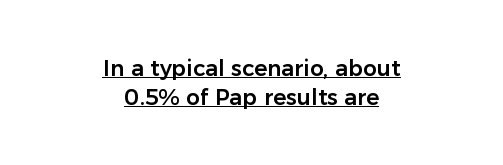
Does the lettering tilt? It doesn't — this is upright. Underlining? Definitely there. Here the glyphs are tracked normally, forming tight word shapes. The leading is moderate, giving the passage an even texture. Alignment: centered.
